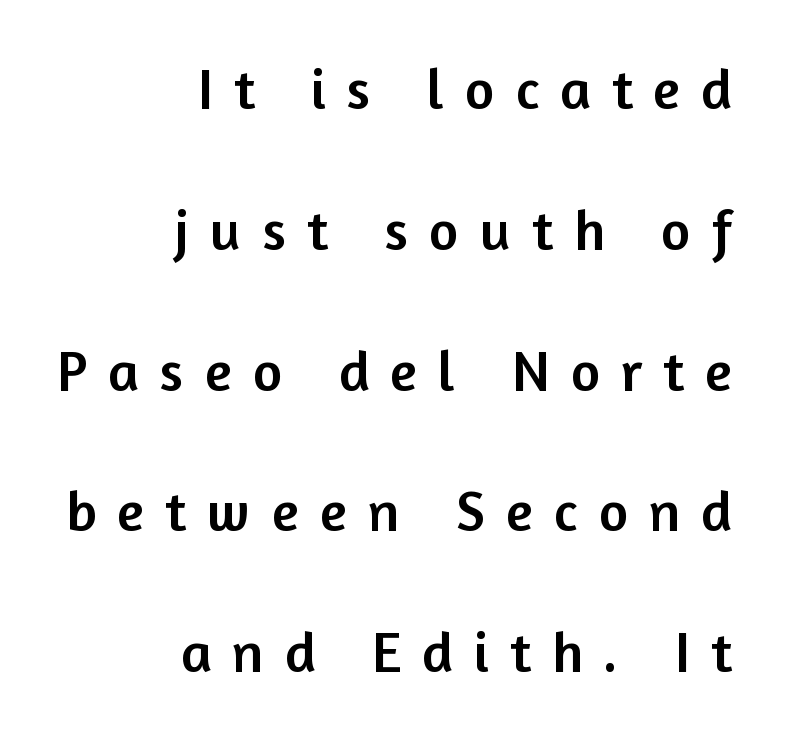
Q: Is the text italic (slanted)? A: No, it is upright.
Q: Is the typeface a serif or a sans-serif typeface? A: Sans-serif.
Q: Is the text underlined? A: No.
Q: How is the paragraph aligned? A: Right-aligned.
Q: Is the spacing between letters normal or unusually wide? A: Unusually wide.
Q: Is the spacing between lines tight, normal or loose? A: Loose.
Q: Width (condensed, normal, or wide)? A: Normal.
Q: Stroke contrast? A: Low.
Q: x-height? A: Medium.
Q: Monospaced? A: No.
